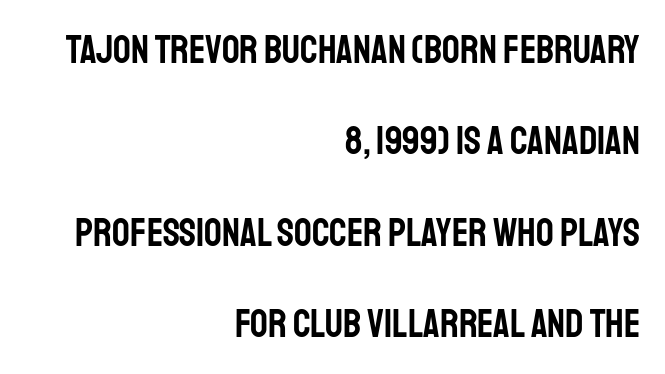
The image shows 39 px condensed sans-serif type, upright; set right-aligned, loose line spacing (2.34x), normal letter spacing, not underlined; low stroke contrast and a large x-height.
